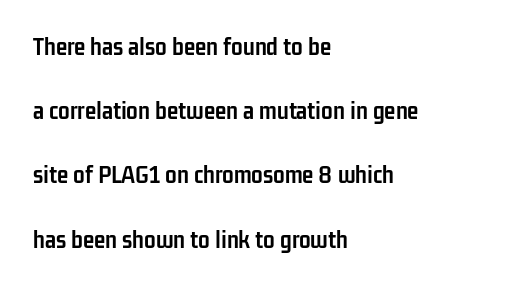
The image shows 26 px bold type, upright; set left-aligned, loose line spacing (2.47x), normal letter spacing, not underlined.
